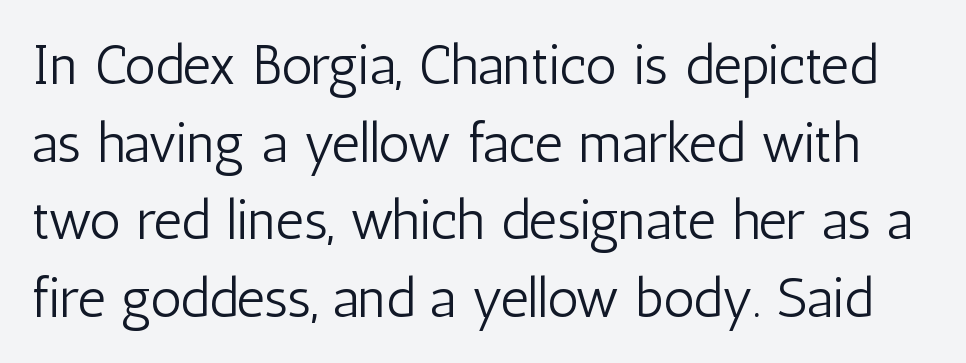
Vertical strokes here are truly vertical. Vertical spacing — default. A clean baseline with only descenders dipping below it. Do the characters align in a grid? No, the font is proportional. Note: no serifs on the glyphs. Does extra space separate the letters? No, they use regular spacing.
